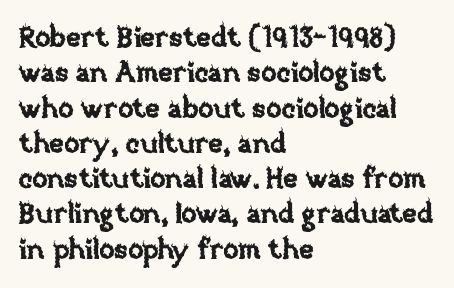
The image shows 28 px text type, upright; set left-aligned, normal line spacing (1.26x), normal letter spacing, not underlined; low stroke contrast and a large x-height.
